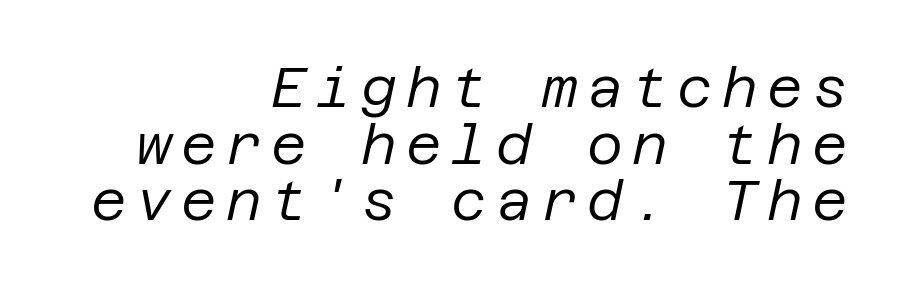
{"italic": "yes", "lean": "right", "slant_degrees": 12, "bold": "no", "weight": "regular", "width": "normal", "stroke_contrast": "low", "x_height": "large", "underline": "no", "align": "right", "line_spacing": "tight", "line_spacing_ratio": 1.03, "glyph_px": 55}
